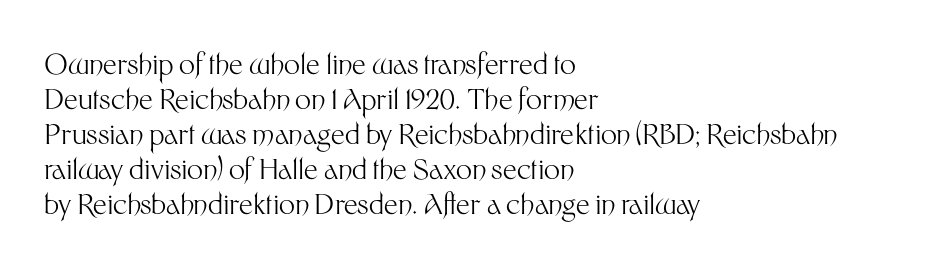
Proportional: the letters do not fall into vertical columns. The leading is moderate, giving the passage an even texture. Decoration check: the copy has no underline. In terms of letterform style, serifs are entirely absent.
